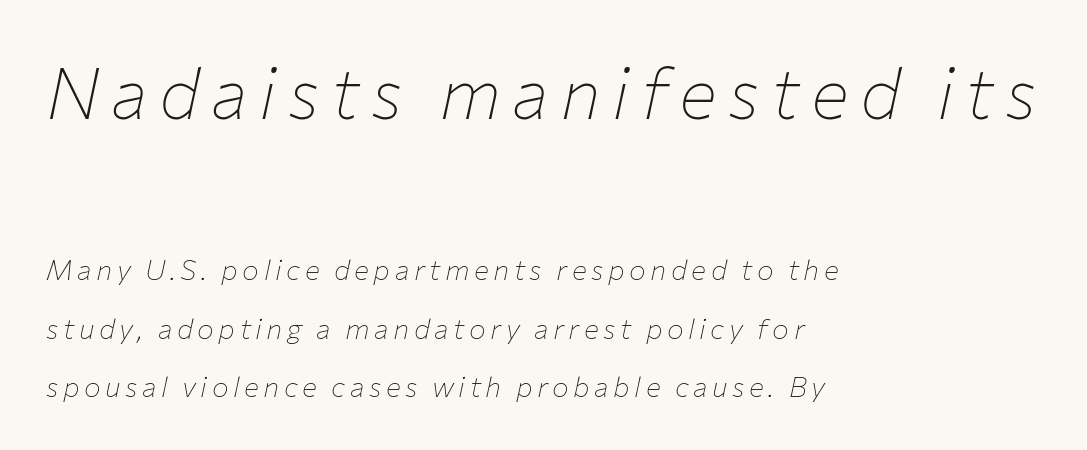
The image shows 71 px thin type, italic (leaning right); set left-aligned, loose line spacing (2.09x), not underlined; the first (top) block is 2.54x larger; low stroke contrast and a medium x-height.
